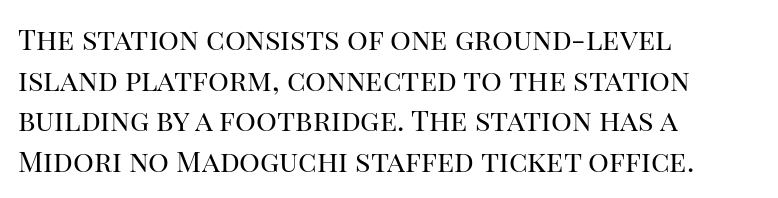
Q: Is the text bold? A: No.
Q: Is the text italic (slanted)? A: No, it is upright.
Q: Is the typeface a serif or a sans-serif typeface? A: Serif.
Q: Is the text underlined? A: No.
Q: How is the paragraph aligned? A: Left-aligned.
Q: Is the spacing between letters normal or unusually wide? A: Normal.
Q: Is the spacing between lines tight, normal or loose? A: Normal.
Q: Width (condensed, normal, or wide)? A: Normal.
Q: Stroke contrast? A: High.
Q: x-height? A: Large.
Q: Monospaced? A: No.
